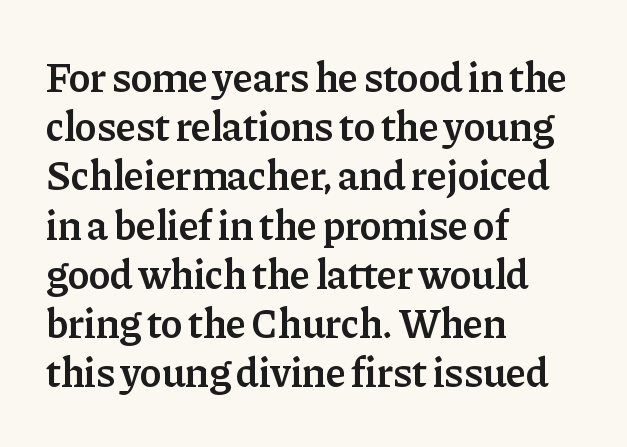
The image shows 41 px semibold serif type, upright; set left-aligned, line spacing 1.2x, normal letter spacing, not underlined; low stroke contrast and a medium x-height.
